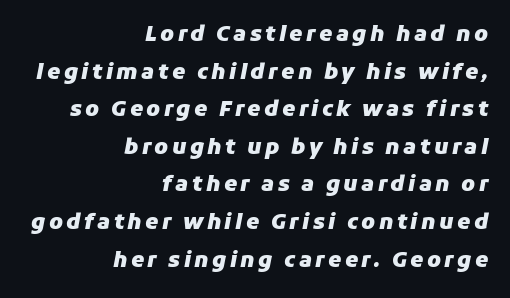
The image shows 21 px bold type, italic (leaning right); set right-aligned, line spacing 1.79x, not underlined.
